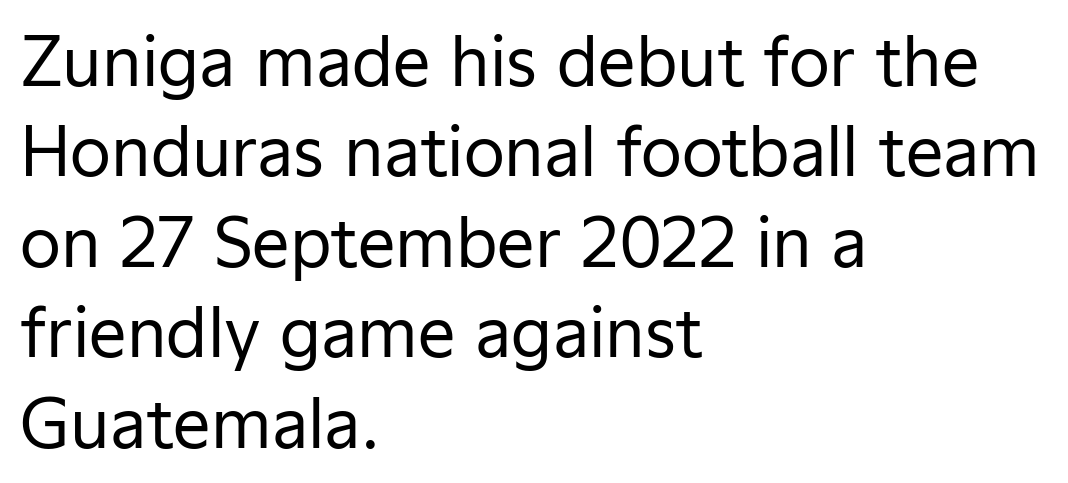
{"serif": "no", "italic": "no", "bold": "no", "weight": "regular", "width": "normal", "stroke_contrast": "low", "x_height": "medium", "monospaced": "no", "underline": "no", "align": "left", "line_spacing": "normal", "line_spacing_ratio": 1.35, "letter_spacing": "normal", "letter_spacing_em": 0.0, "glyph_px": 67}
